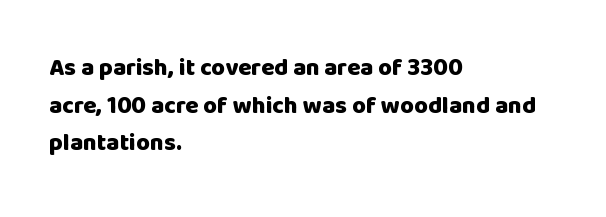
Q: Is the text bold? A: Yes.
Q: Is the text italic (slanted)? A: No, it is upright.
Q: Is the text underlined? A: No.
Q: How is the paragraph aligned? A: Left-aligned.
Q: Is the spacing between letters normal or unusually wide? A: Normal.
Q: Is the spacing between lines tight, normal or loose? A: Normal.
